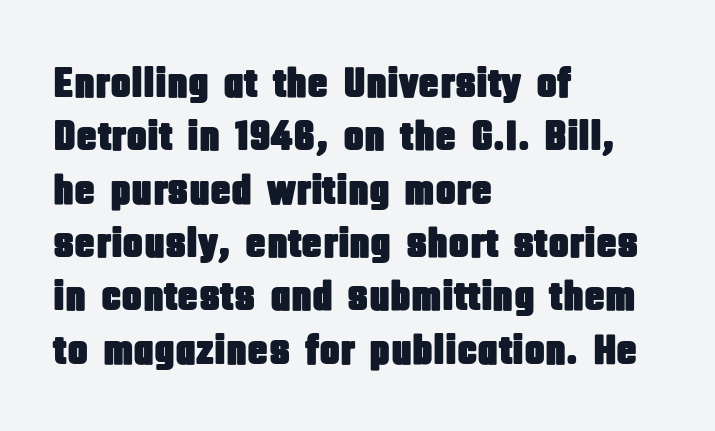
{"serif": "no", "italic": "no", "width": "condensed", "stroke_contrast": "low", "x_height": "large", "monospaced": "no", "underline": "no", "align": "left", "line_spacing_ratio": 1.24, "letter_spacing": "normal", "letter_spacing_em": 0.0, "glyph_px": 43}
